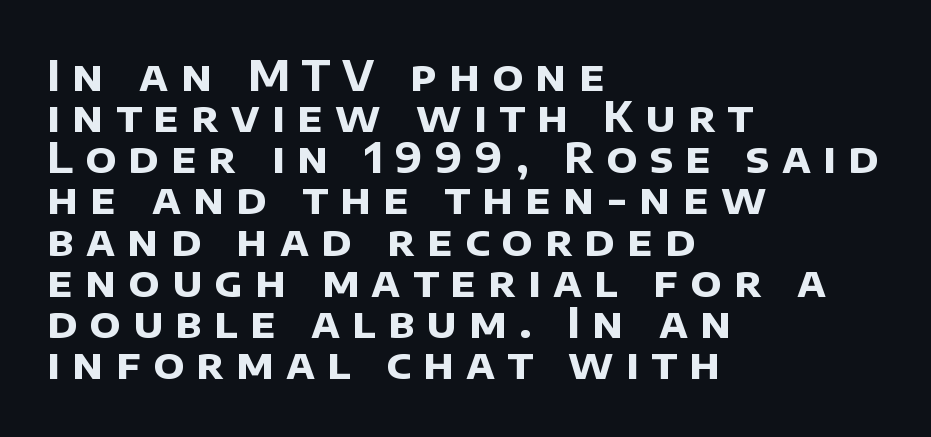
Q: Is the text bold? A: Yes.
Q: Is the typeface a serif or a sans-serif typeface? A: Sans-serif.
Q: Is the text underlined? A: No.
Q: How is the paragraph aligned? A: Left-aligned.
Q: Is the spacing between letters normal or unusually wide? A: Unusually wide.
Q: Is the spacing between lines tight, normal or loose? A: Tight.
Q: Width (condensed, normal, or wide)? A: Normal.
Q: Stroke contrast? A: Low.
Q: x-height? A: Large.
Q: Monospaced? A: No.
